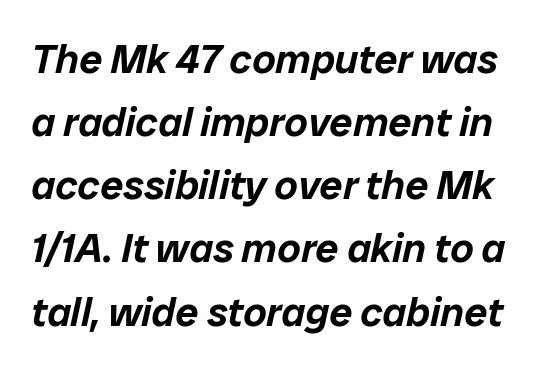
{"italic": "yes", "lean": "right", "slant_degrees": 12, "width": "normal", "stroke_contrast": "low", "x_height": "medium", "monospaced": "no", "underline": "no", "line_spacing": "normal", "line_spacing_ratio": 1.54, "letter_spacing": "normal", "letter_spacing_em": 0.0, "glyph_px": 41}
